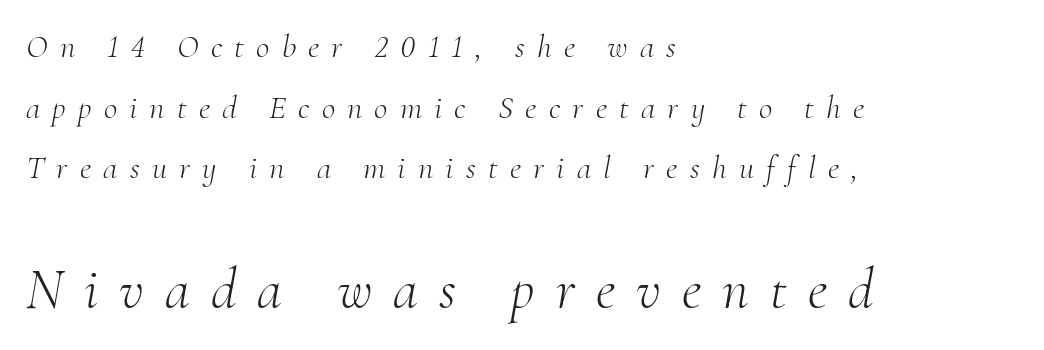
The typography opts for an oblique posture over an upright one. Substantial extra tracking has been applied to these lines. The strip under each line holds only bare page. These glyphs show unthickened strokes, regular width or finer.
